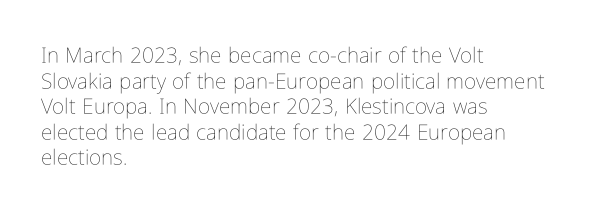
The image shows 21 px text type, upright; set left-aligned, line spacing 1.22x, normal letter spacing, not underlined.
